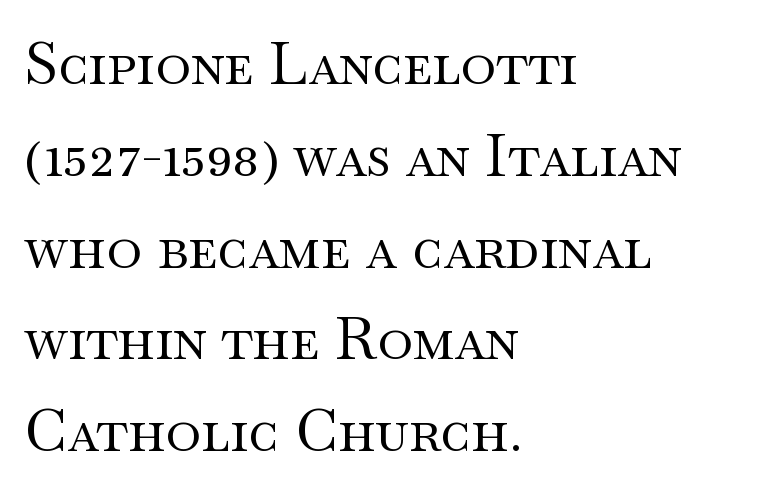
{"serif": "yes", "italic": "no", "bold": "no", "weight": "regular", "width": "wide", "stroke_contrast": "medium", "x_height": "small", "monospaced": "no", "underline": "no", "align": "left", "line_spacing": "normal", "line_spacing_ratio": 1.53, "letter_spacing": "normal", "letter_spacing_em": 0.0, "glyph_px": 60}
